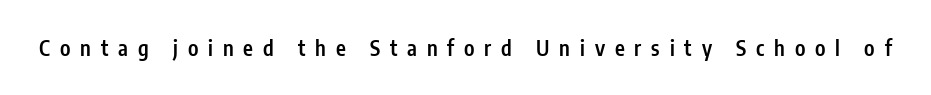
The font's upright variant was chosen for this text. This rendering features lettering with no underline. Does the weight exceed regular? Yes, but only to semibold. There is plenty of visible air inserted between adjacent glyphs.
